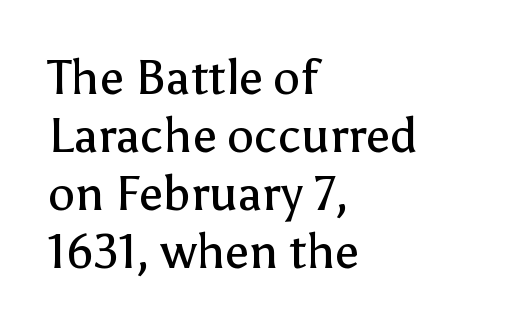
Q: Is the text bold? A: No.
Q: Is the text italic (slanted)? A: No, it is upright.
Q: Is the typeface a serif or a sans-serif typeface? A: Sans-serif.
Q: Is the text underlined? A: No.
Q: How is the paragraph aligned? A: Left-aligned.
Q: Is the spacing between letters normal or unusually wide? A: Normal.
Q: Width (condensed, normal, or wide)? A: Normal.
Q: Stroke contrast? A: Low.
Q: x-height? A: Medium.
Q: Monospaced? A: No.
